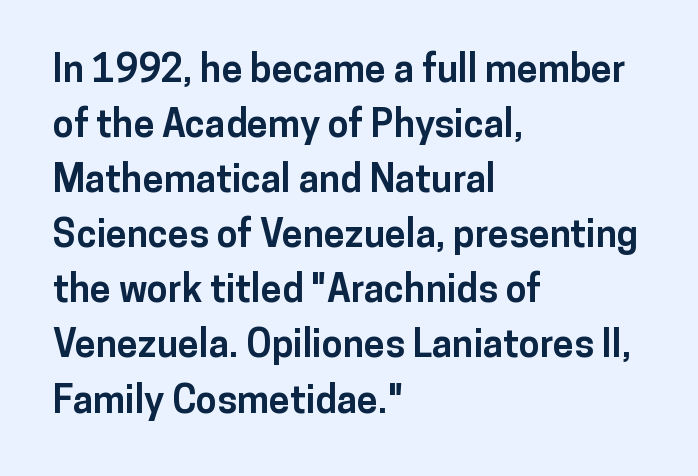
{"serif": "no", "italic": "no", "bold": "yes", "weight": "bold", "width": "normal", "stroke_contrast": "low", "x_height": "medium", "monospaced": "no", "underline": "no", "align": "left", "line_spacing": "normal", "line_spacing_ratio": 1.45, "letter_spacing": "normal", "letter_spacing_em": 0.0, "glyph_px": 38}
